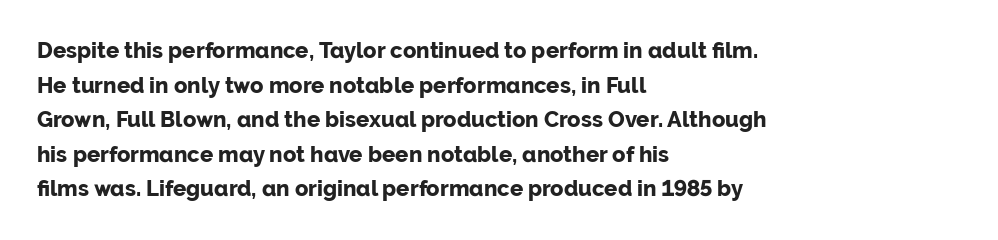
The image shows 22 px bold type, upright; set left-aligned, normal line spacing (1.57x), normal letter spacing, not underlined.
